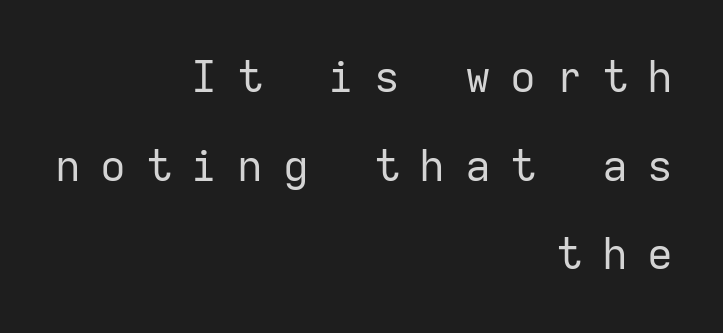
Q: Is the text bold? A: No.
Q: Is the text italic (slanted)? A: No, it is upright.
Q: Is the typeface a serif or a sans-serif typeface? A: Sans-serif.
Q: Is the text underlined? A: No.
Q: How is the paragraph aligned? A: Right-aligned.
Q: Is the spacing between letters normal or unusually wide? A: Unusually wide.
Q: Is the spacing between lines tight, normal or loose? A: Loose.
Q: Width (condensed, normal, or wide)? A: Normal.
Q: Stroke contrast? A: Low.
Q: x-height? A: Medium.
Q: Monospaced? A: Yes.
